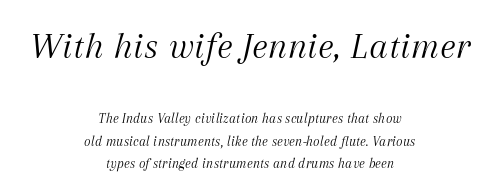
The image shows 38 px light serif type, italic (leaning right); set centered, normal line spacing (1.58x), normal letter spacing, not underlined; the first (top) block is 2.71x larger; medium stroke contrast and a medium x-height.
